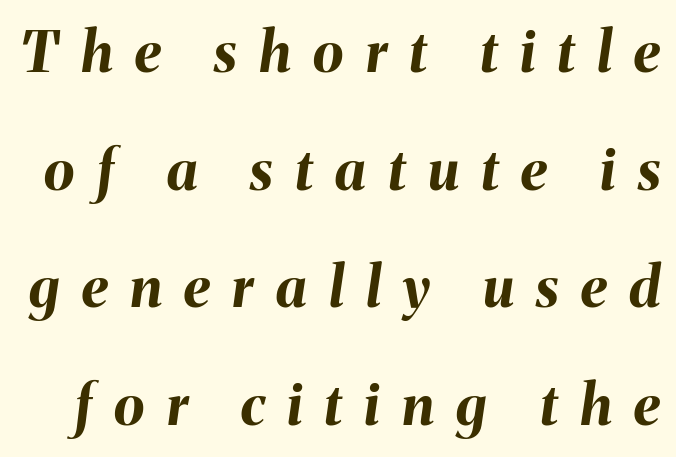
The image shows 56 px bold type, italic (leaning right); set loose line spacing (2.1x), unusually wide letter spacing (+0.4 em), not underlined; medium stroke contrast and a medium x-height.
